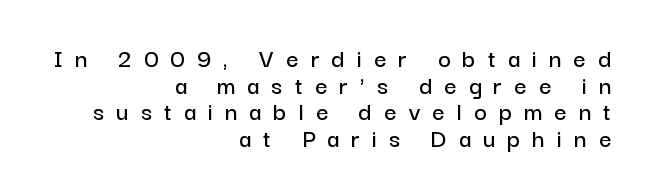
Ordinary non-slanted type is in use. These lines are set flush right with a ragged left edge. Regarding leading, the lines here are crowded together. Does extra space separate the letters? Yes, quite a lot of it. Letters rest on an invisible, unmarked baseline.
